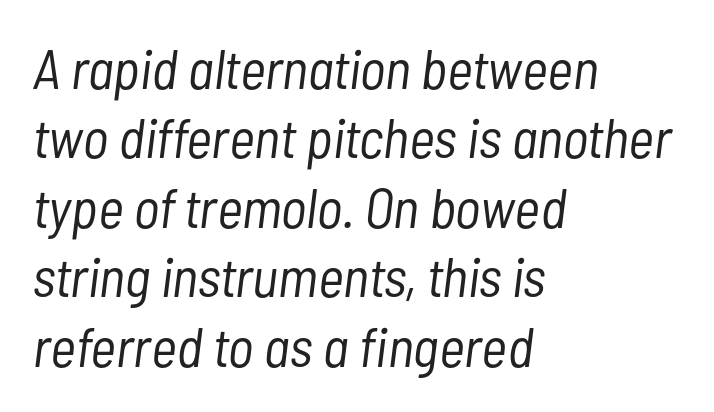
The image shows 56 px light, condensed type, italic (leaning right); set left-aligned, line spacing 1.24x, normal letter spacing, not underlined; low stroke contrast and a medium x-height.
